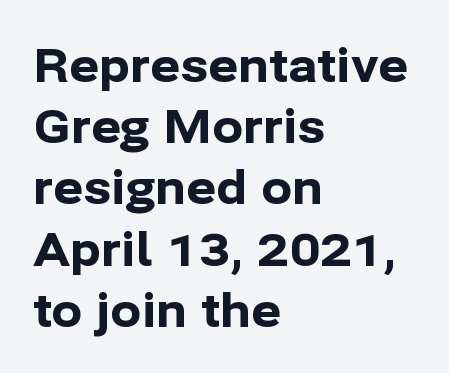
Q: Is the text bold? A: Yes.
Q: Is the text italic (slanted)? A: No, it is upright.
Q: Is the typeface a serif or a sans-serif typeface? A: Sans-serif.
Q: Is the text underlined? A: No.
Q: How is the paragraph aligned? A: Left-aligned.
Q: Is the spacing between letters normal or unusually wide? A: Normal.
Q: Is the spacing between lines tight, normal or loose? A: Normal.
Q: Width (condensed, normal, or wide)? A: Normal.
Q: Stroke contrast? A: Low.
Q: x-height? A: Medium.
Q: Monospaced? A: No.
